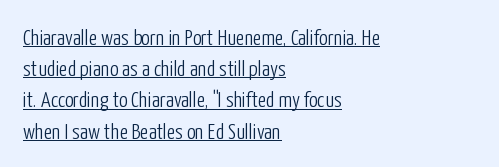
Q: Is the text bold? A: No.
Q: Is the text italic (slanted)? A: No, it is upright.
Q: Is the text underlined? A: Yes.
Q: How is the paragraph aligned? A: Left-aligned.
Q: Is the spacing between letters normal or unusually wide? A: Normal.
Q: Is the spacing between lines tight, normal or loose? A: Normal.
